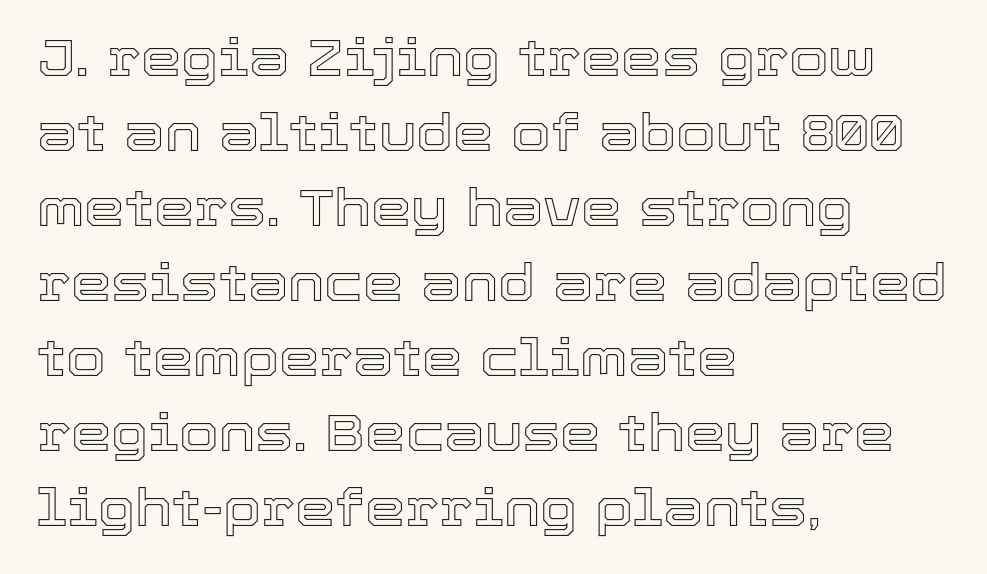
This rendering uses left alignment, leaving the right contour irregular. Note the varied advance widths — an 'i' is clearly narrower than an 'm'. You could call the tracking neutral — neither tight nor loose. This is roman type, the default non-slanted kind.
